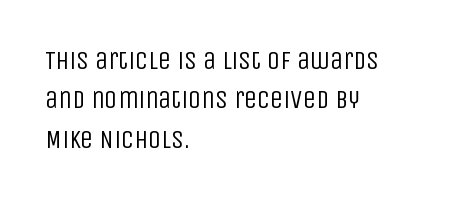
The image shows 26 px text type, upright; set left-aligned, normal line spacing (1.51x), normal letter spacing, not underlined.
